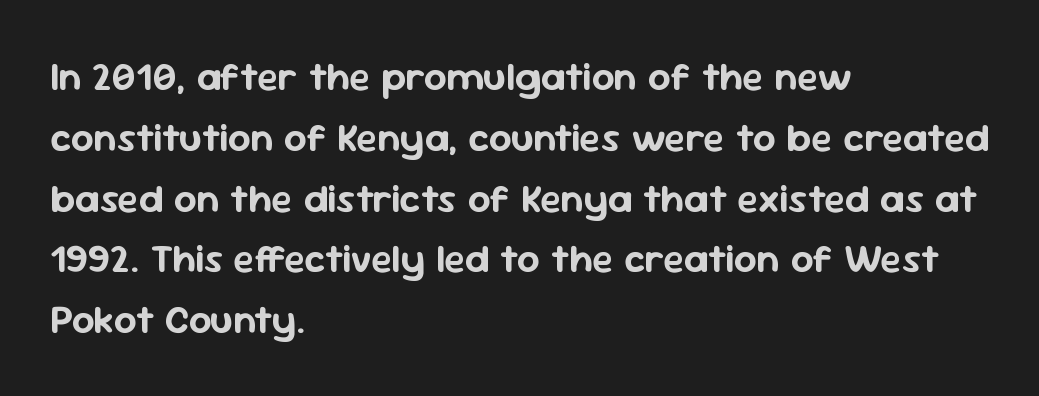
This sample uses plain, unmodified letter spacing. Stroke terminals: plain, sans-serif. Whoever set this chose a conventional vertical rhythm. In terms of posture, this sample is upright.
